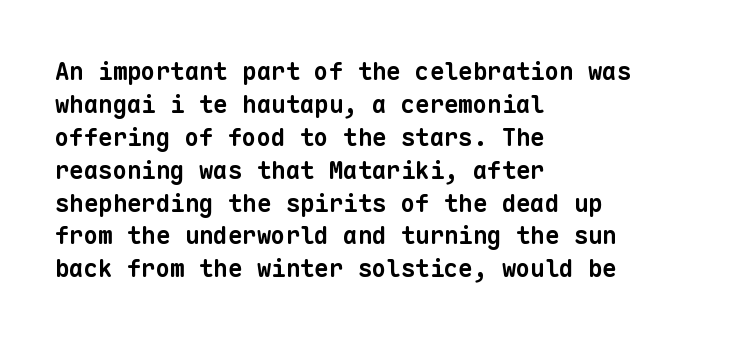
The image shows 24 px bold type; set left-aligned, normal line spacing (1.37x), normal letter spacing, not underlined.
